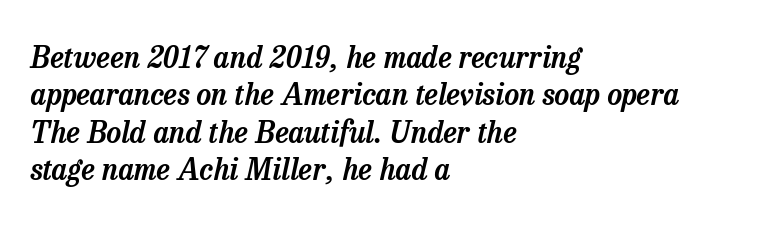
Q: Is the text italic (slanted)? A: Yes, it leans right by about 13 degrees.
Q: Is the typeface a serif or a sans-serif typeface? A: Serif.
Q: Is the text underlined? A: No.
Q: How is the paragraph aligned? A: Left-aligned.
Q: Is the spacing between letters normal or unusually wide? A: Normal.
Q: Is the spacing between lines tight, normal or loose? A: Normal.
Q: Width (condensed, normal, or wide)? A: Normal.
Q: Stroke contrast? A: Low.
Q: x-height? A: Medium.
Q: Monospaced? A: No.
